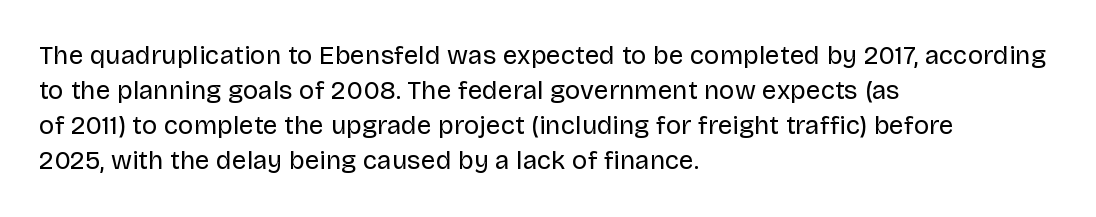
{"italic": "no", "bold": "no", "underline": "no", "align": "left", "line_spacing": "normal", "line_spacing_ratio": 1.35, "letter_spacing": "normal", "letter_spacing_em": 0.0, "glyph_px": 26}
